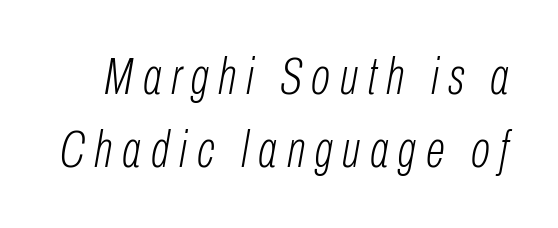
{"italic": "yes", "lean": "right", "slant_degrees": 10, "bold": "no", "weight": "light", "width": "condensed", "stroke_contrast": "low", "x_height": "medium", "monospaced": "no", "underline": "no", "line_spacing": "normal", "line_spacing_ratio": 1.44, "glyph_px": 51}
